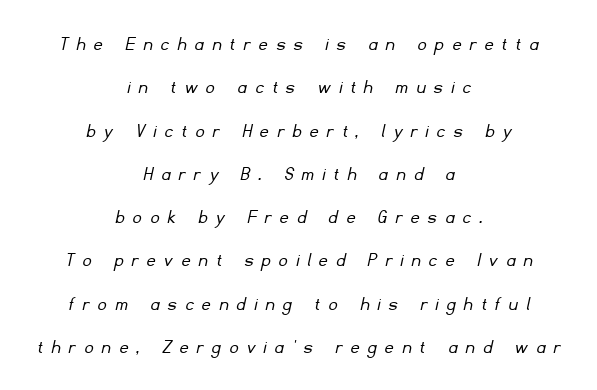
The image shows 21 px text type; set centered, loose line spacing (2.06x), unusually wide letter spacing (+0.42 em), not underlined.
